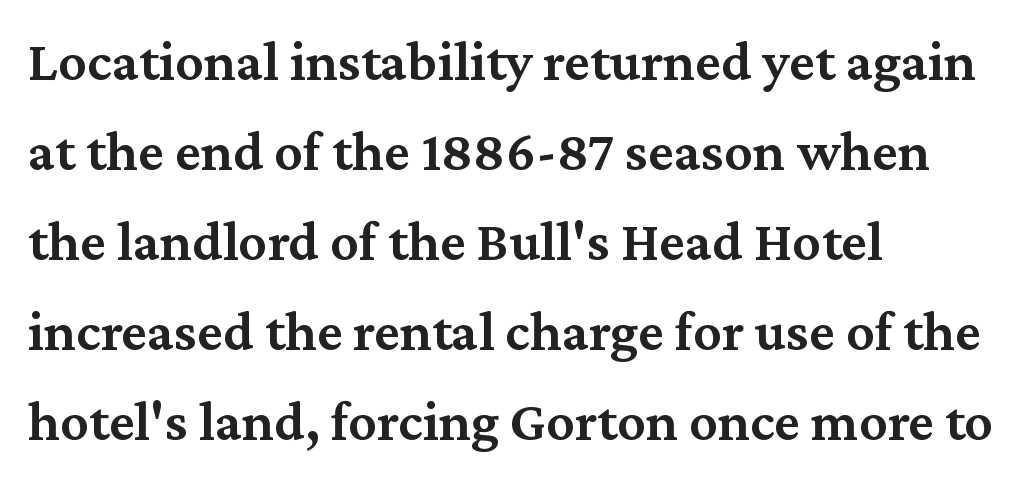
The image shows 57 px semibold serif type, upright; set left-aligned, normal line spacing (1.58x), normal letter spacing, not underlined; medium stroke contrast and a medium x-height.
